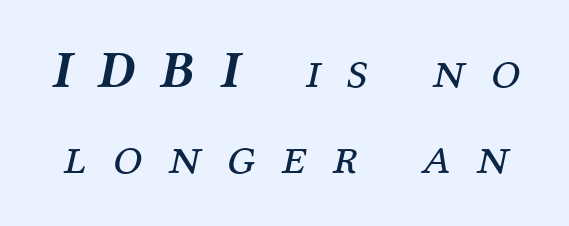
A typesetter would call this proportional, since set widths differ per character. The face used here is rendered with a markedly widened letterfit. Characters are canted at an angle relative to the baseline's perpendicular. Clear beneath every line of the passage.
